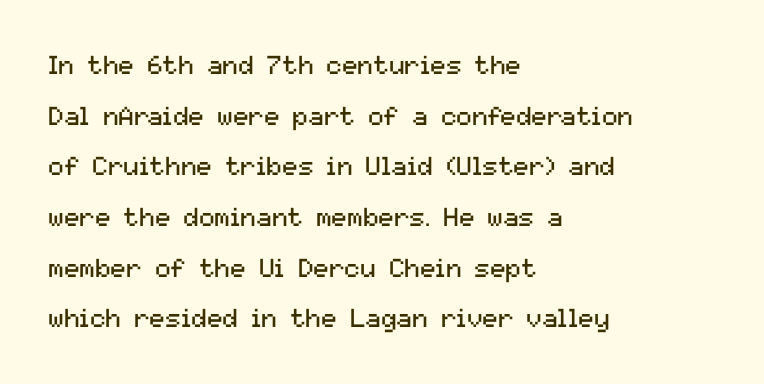
{"italic": "no", "bold": "no", "underline": "no", "align": "left", "line_spacing": "loose", "line_spacing_ratio": 1.95, "letter_spacing": "normal", "letter_spacing_em": 0.0, "glyph_px": 26}
